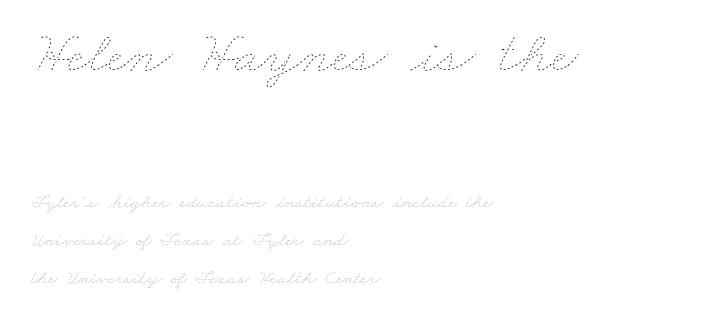
{"bold": "no", "weight": "thin", "width": "wide", "stroke_contrast": "low", "x_height": "small", "monospaced": "no", "underline": "no", "align": "left", "line_spacing": "loose", "line_spacing_ratio": 1.91, "letter_spacing": "normal", "letter_spacing_em": 0.0, "larger_block": "first", "size_ratio": 3.0, "glyph_px": 60}
